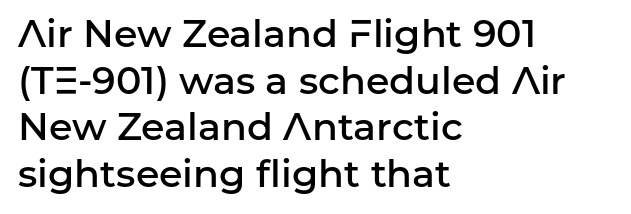
A sans-serif font was chosen for this passage. Firm but not heavy-handed strokes: this text is semibold. Anything drawn beneath the words? Only blank space. How are the letters spaced? Ordinarily, with no added tracking. Line starts are locked; line ends wander. Style check: upright.
